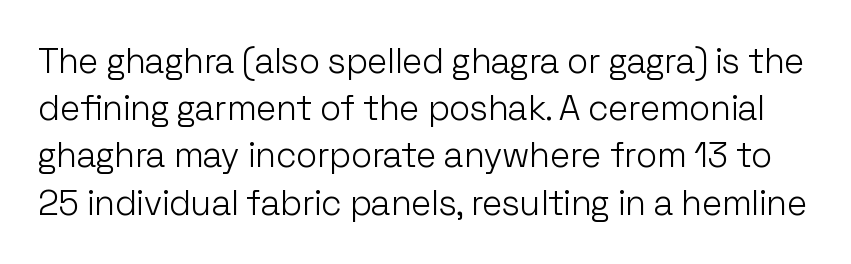
{"serif": "no", "italic": "no", "bold": "no", "weight": "light", "width": "normal", "stroke_contrast": "low", "x_height": "medium", "monospaced": "no", "underline": "no", "line_spacing": "normal", "line_spacing_ratio": 1.35, "letter_spacing": "normal", "letter_spacing_em": 0.0, "glyph_px": 35}
